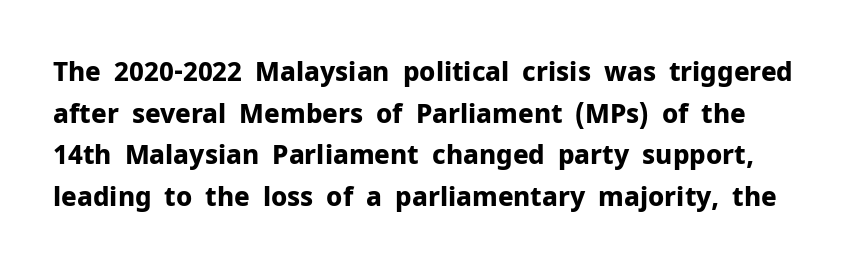
Nobody drew a line under any word here. What stands out about the letter spacing? Nothing — it is the standard amount. The font's upright variant was chosen for this text. In terms of weight, the rendering is a true, heavy bold. This sample keeps an unexceptional amount of space between lines.
